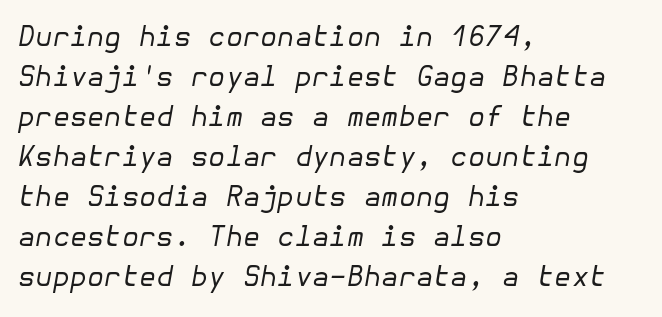
Just letters on the line, the space beneath them empty. Each stroke keeps to a modest, everyday thickness or less. You can tell it's italic because the verticals aren't actually vertical. Nobody touched the tracking dial on this one. The compositor pushed each line to the left boundary. Leading matches the norm, producing a regular column.
